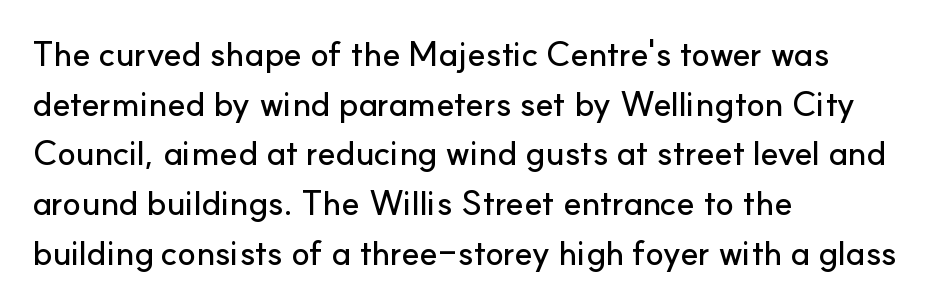
The image shows 34 px sans-serif type, upright; set left-aligned, normal line spacing (1.46x), normal letter spacing, not underlined; low stroke contrast and a small x-height.
